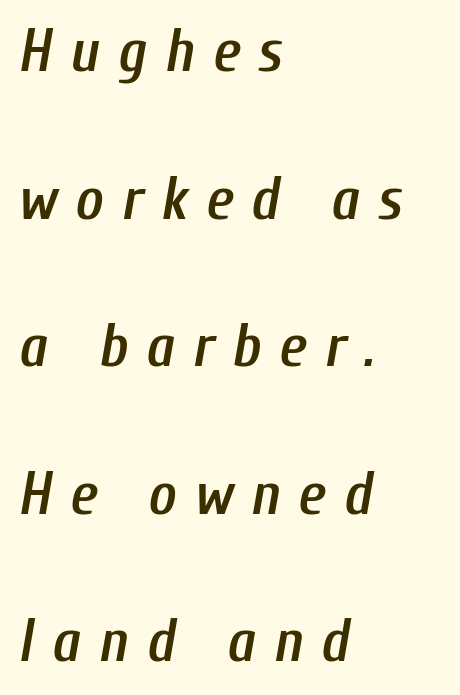
Q: Is the text bold? A: Semi-bold.
Q: Is the text italic (slanted)? A: Yes, it leans right by about 10 degrees.
Q: Is the text underlined? A: No.
Q: How is the paragraph aligned? A: Left-aligned.
Q: Is the spacing between letters normal or unusually wide? A: Unusually wide.
Q: Is the spacing between lines tight, normal or loose? A: Loose.
Q: Width (condensed, normal, or wide)? A: Condensed.
Q: Stroke contrast? A: Low.
Q: x-height? A: Medium.
Q: Monospaced? A: No.
